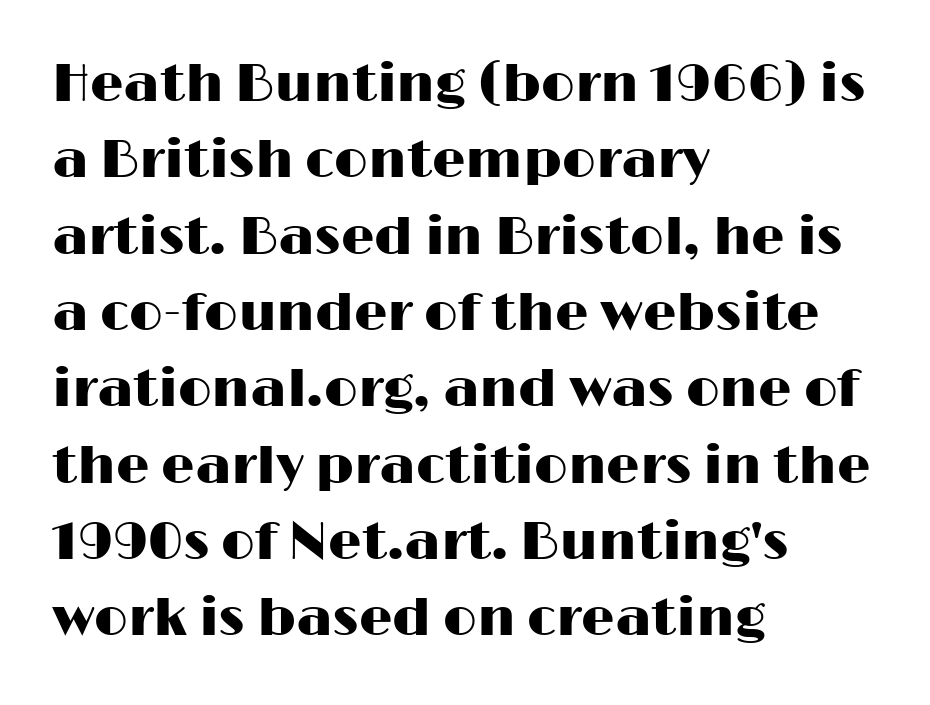
Q: Is the text italic (slanted)? A: No, it is upright.
Q: Is the typeface a serif or a sans-serif typeface? A: Sans-serif.
Q: Is the text underlined? A: No.
Q: How is the paragraph aligned? A: Left-aligned.
Q: Is the spacing between letters normal or unusually wide? A: Normal.
Q: Is the spacing between lines tight, normal or loose? A: Normal.
Q: Width (condensed, normal, or wide)? A: Wide.
Q: Stroke contrast? A: High.
Q: x-height? A: Medium.
Q: Monospaced? A: No.
